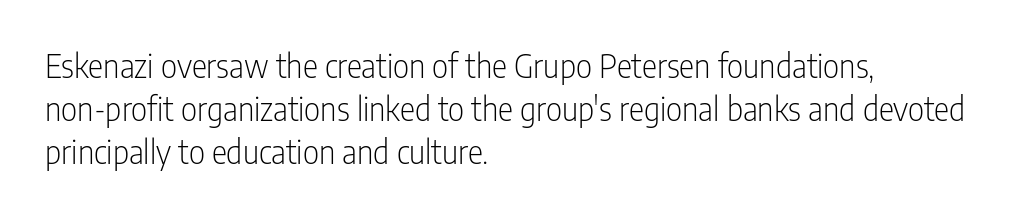
On a weight scale, this lands at 450 or below. Think of a printed novel: that variable character pitch is what you see here. A typesetter would call this zero additional tracking. Is there much room between lines? A standard amount, neither cramped nor airy. In terms of posture, this sample is upright.
